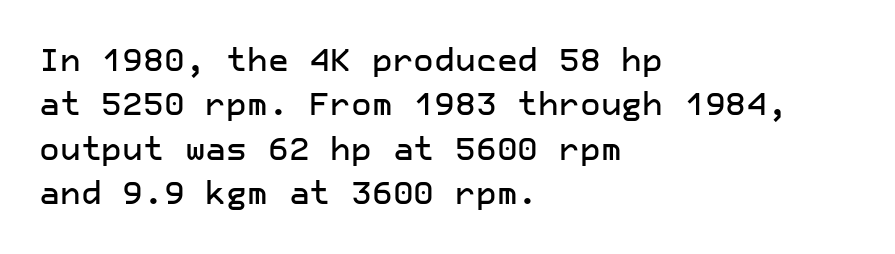
The image shows 32 px sans-serif type, upright; set left-aligned, normal line spacing (1.39x), normal letter spacing, not underlined; low stroke contrast and a medium x-height.
